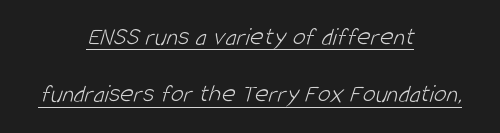
The image shows 26 px text type; set centered, loose line spacing (2.2x), normal letter spacing, underlined.
